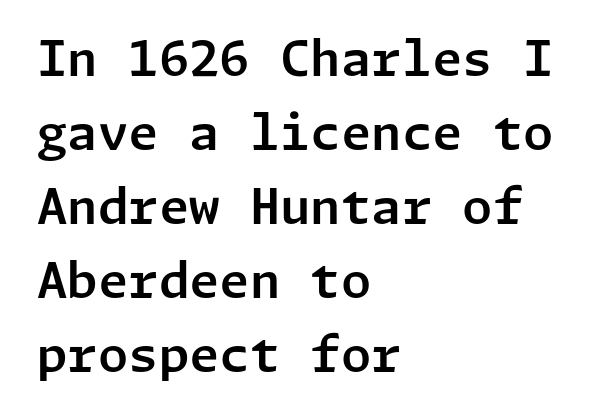
The image shows 49 px sans-serif type, upright; set left-aligned, normal line spacing (1.51x), normal letter spacing, not underlined; low stroke contrast and a medium x-height.
